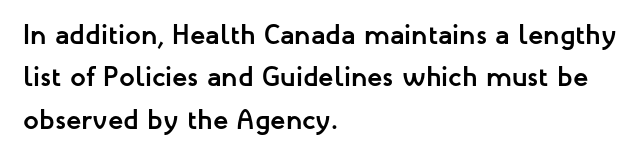
Q: Is the text bold? A: Yes.
Q: Is the text italic (slanted)? A: No, it is upright.
Q: Is the typeface a serif or a sans-serif typeface? A: Sans-serif.
Q: Is the text underlined? A: No.
Q: How is the paragraph aligned? A: Left-aligned.
Q: Is the spacing between letters normal or unusually wide? A: Normal.
Q: Is the spacing between lines tight, normal or loose? A: Normal.
Q: Width (condensed, normal, or wide)? A: Normal.
Q: Stroke contrast? A: Low.
Q: x-height? A: Medium.
Q: Monospaced? A: No.
